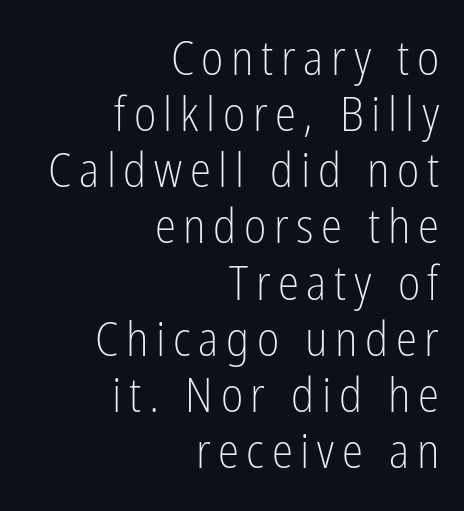
This is the regular roman posture of the typeface. Check under the words: just untouched page. A light-to-regular cut is what we see here. The type family on display is of the sans-serif kind.
